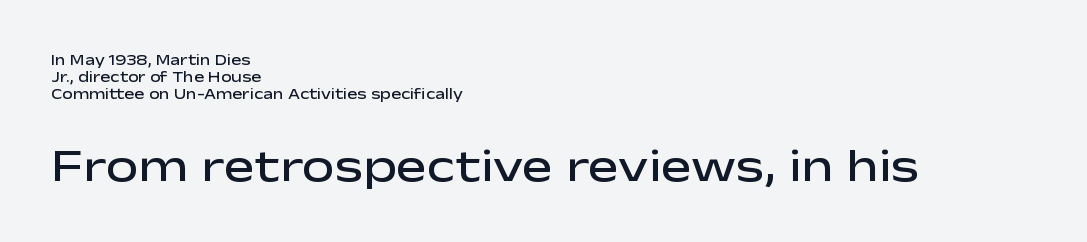
{"serif": "no", "italic": "no", "bold": "semi", "weight": "semibold", "width": "wide", "stroke_contrast": "low", "x_height": "medium", "monospaced": "no", "underline": "no", "align": "left", "line_spacing": "tight", "line_spacing_ratio": 1.13, "letter_spacing": "normal", "letter_spacing_em": 0.0, "larger_block": "second", "size_ratio": 3.07, "glyph_px": 46}
